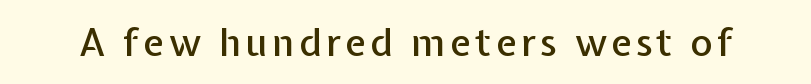
{"serif": "no", "italic": "no", "width": "normal", "stroke_contrast": "low", "x_height": "medium", "monospaced": "no", "underline": "no", "glyph_px": 38}
